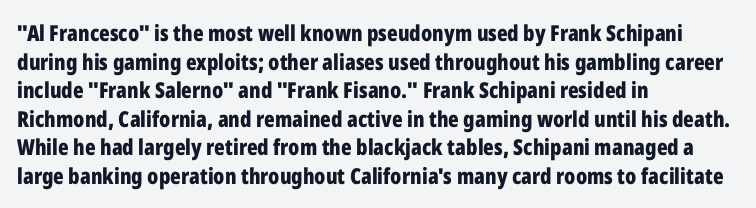
Teacher's note: observe the even left margin — that is flush-left alignment. You can tell it's not italic because the verticals are truly vertical. Words float on clear page, feet unadorned. The letterforms sit shoulder to shoulder at normal distance.
